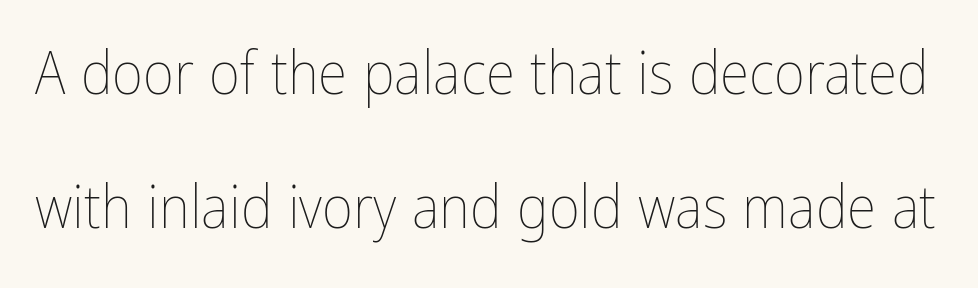
Words appear dense and cohesive because spacing is normal. Posture: vertical. Lines of text with bare space underneath. Nothing heavy about these letters — not bold at all. The passage shown is typed in a proportional face where columns would drift. What's the leading like? Stretched, with rows far apart.
